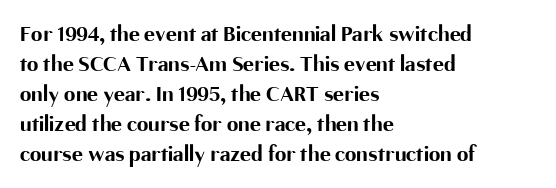
The image shows 23 px bold type, upright; set left-aligned, normal line spacing (1.3x), normal letter spacing, not underlined.
